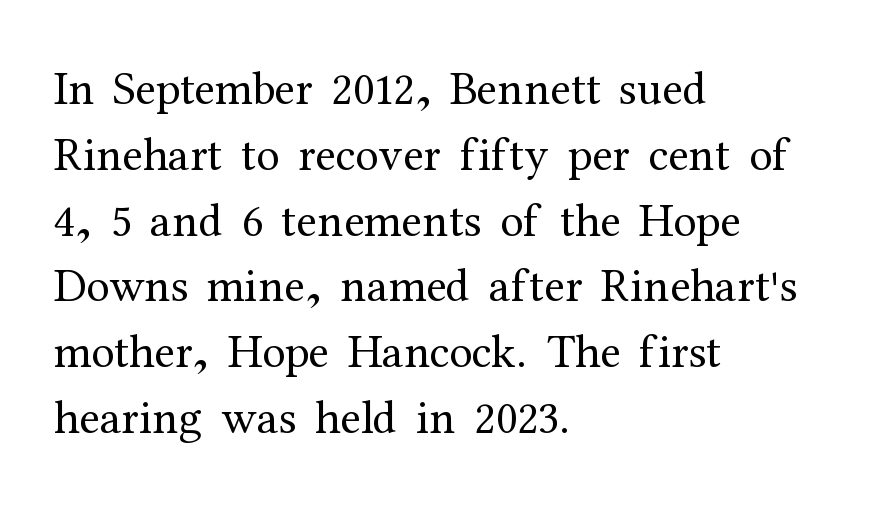
{"serif": "yes", "italic": "no", "bold": "no", "weight": "regular", "width": "normal", "stroke_contrast": "medium", "x_height": "medium", "monospaced": "no", "underline": "no", "align": "left", "line_spacing": "normal", "line_spacing_ratio": 1.4, "letter_spacing": "normal", "letter_spacing_em": 0.0, "glyph_px": 47}
